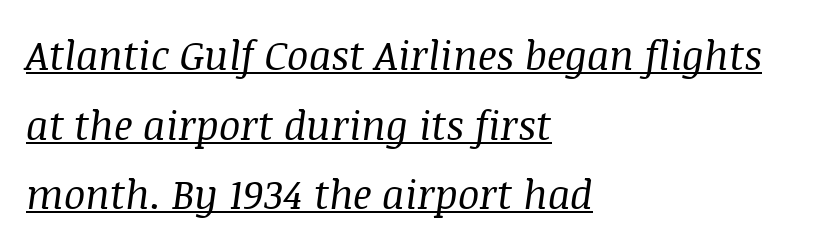
{"serif": "yes", "italic": "yes", "lean": "right", "slant_degrees": 8, "bold": "no", "weight": "regular", "width": "normal", "stroke_contrast": "medium", "x_height": "large", "monospaced": "no", "underline": "yes", "align": "left", "line_spacing_ratio": 1.74, "letter_spacing": "normal", "letter_spacing_em": 0.0, "glyph_px": 40}
